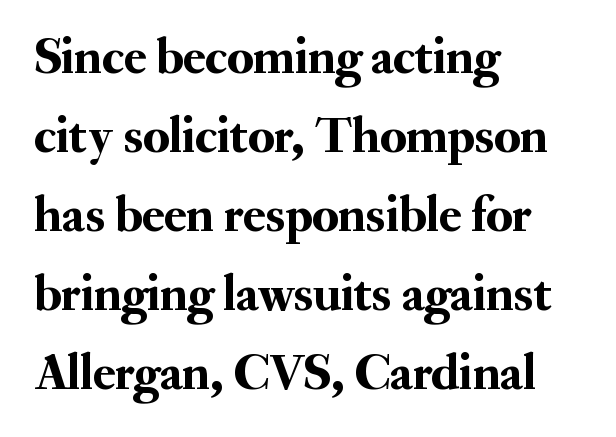
{"serif": "yes", "italic": "no", "width": "normal", "stroke_contrast": "medium", "x_height": "small", "monospaced": "no", "underline": "no", "align": "left", "line_spacing": "normal", "line_spacing_ratio": 1.55, "letter_spacing": "normal", "letter_spacing_em": 0.0, "glyph_px": 51}
